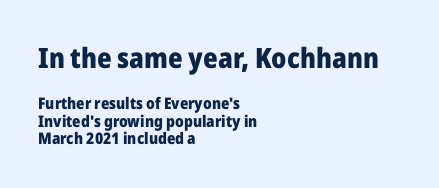
Q: Is the text bold? A: Yes.
Q: Is the text italic (slanted)? A: No, it is upright.
Q: Is the typeface a serif or a sans-serif typeface? A: Sans-serif.
Q: Is the text underlined? A: No.
Q: How is the paragraph aligned? A: Left-aligned.
Q: Is the spacing between letters normal or unusually wide? A: Normal.
Q: Is the spacing between lines tight, normal or loose? A: Tight.
Q: Which block of text is set in a larger size, the first (top) or the second (bottom)? A: The first (top) one.
Q: Width (condensed, normal, or wide)? A: Normal.
Q: Stroke contrast? A: Low.
Q: x-height? A: Medium.
Q: Monospaced? A: No.
